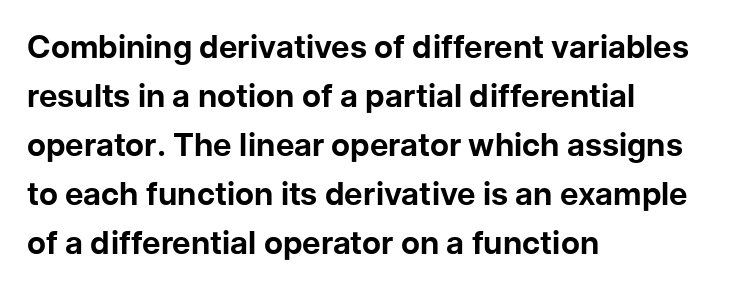
The image shows 32 px bold sans-serif type, upright; set left-aligned, normal line spacing (1.53x), normal letter spacing, not underlined; low stroke contrast and a medium x-height.
